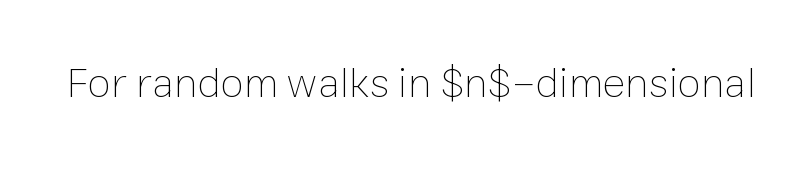
{"italic": "no", "bold": "no", "weight": "thin", "width": "normal", "stroke_contrast": "low", "x_height": "medium", "monospaced": "no", "underline": "no", "letter_spacing": "normal", "letter_spacing_em": 0.0, "glyph_px": 43}
